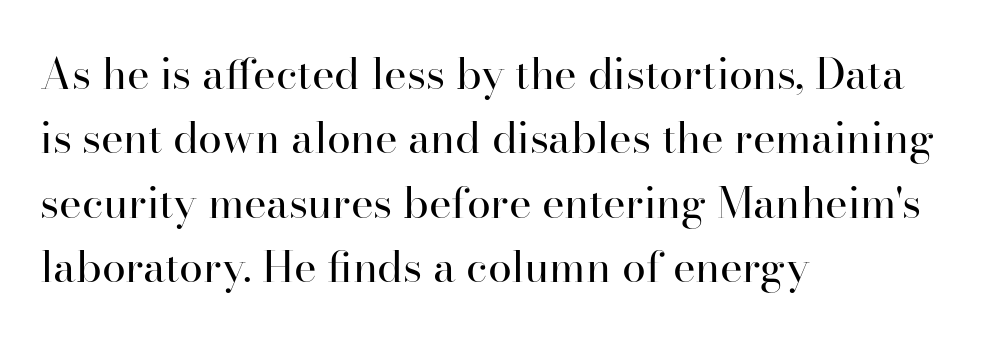
{"serif": "yes", "italic": "no", "bold": "no", "weight": "regular", "width": "normal", "stroke_contrast": "high", "x_height": "small", "monospaced": "no", "underline": "no", "align": "left", "line_spacing": "normal", "line_spacing_ratio": 1.5, "letter_spacing": "normal", "letter_spacing_em": 0.0, "glyph_px": 43}
